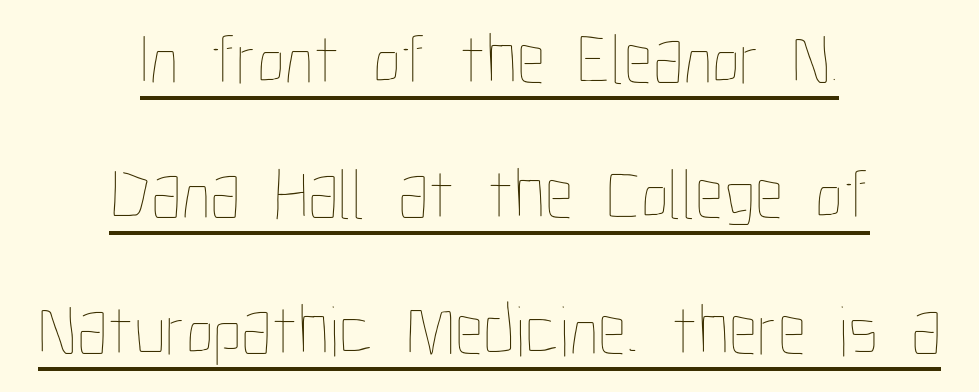
The image shows 72 px thin, condensed type, upright; set centered, line spacing 1.88x, normal letter spacing, underlined; low stroke contrast and a medium x-height.
